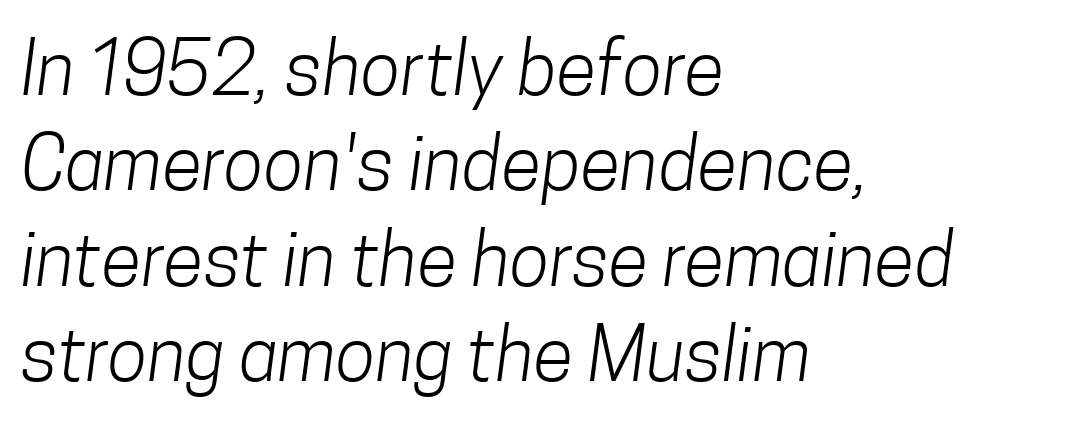
{"serif": "no", "bold": "no", "weight": "light", "width": "condensed", "stroke_contrast": "low", "x_height": "medium", "monospaced": "no", "underline": "no", "align": "left", "line_spacing": "normal", "line_spacing_ratio": 1.29, "letter_spacing": "normal", "letter_spacing_em": 0.0, "glyph_px": 74}
